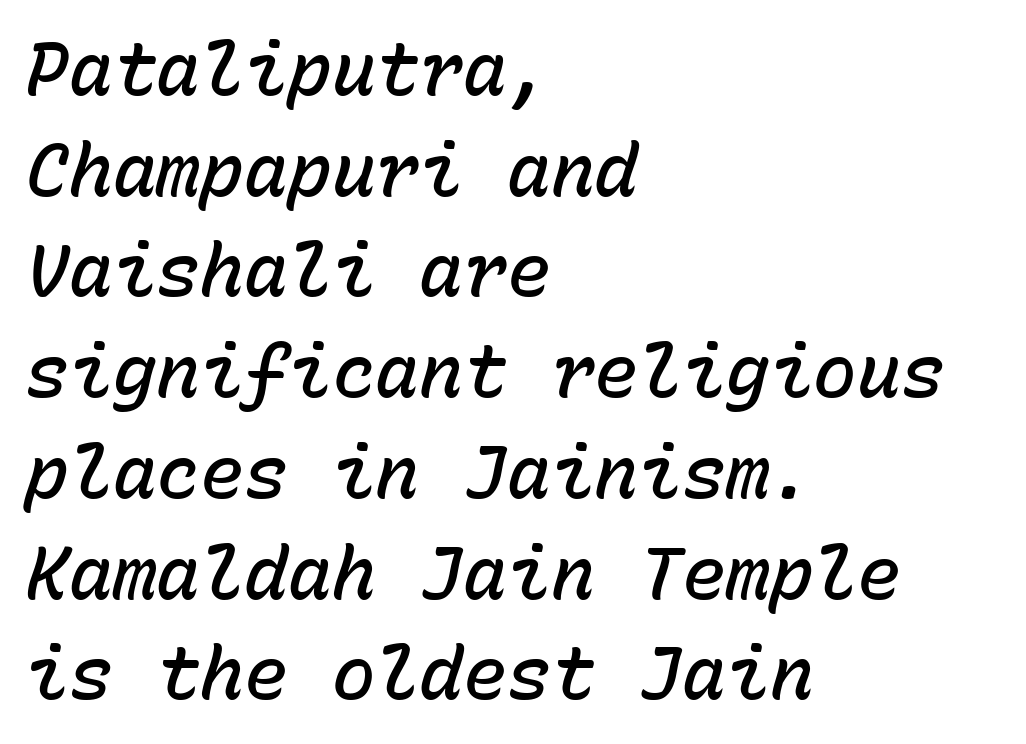
Q: Is the text bold? A: Semi-bold.
Q: Is the text italic (slanted)? A: Yes, it leans right by about 15 degrees.
Q: Is the text underlined? A: No.
Q: How is the paragraph aligned? A: Left-aligned.
Q: Is the spacing between letters normal or unusually wide? A: Normal.
Q: Is the spacing between lines tight, normal or loose? A: Normal.
Q: Width (condensed, normal, or wide)? A: Normal.
Q: Stroke contrast? A: Low.
Q: x-height? A: Medium.
Q: Monospaced? A: Yes.
